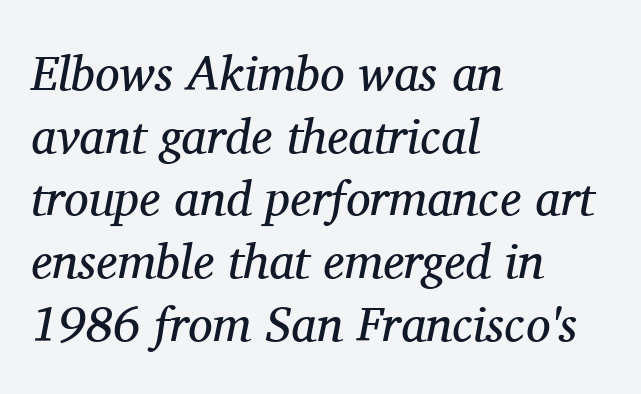
Q: Is the text bold? A: No.
Q: Is the text italic (slanted)? A: Yes, it leans right by about 11 degrees.
Q: Is the typeface a serif or a sans-serif typeface? A: Serif.
Q: Is the text underlined? A: No.
Q: How is the paragraph aligned? A: Left-aligned.
Q: Is the spacing between letters normal or unusually wide? A: Normal.
Q: Is the spacing between lines tight, normal or loose? A: Normal.
Q: Width (condensed, normal, or wide)? A: Normal.
Q: Stroke contrast? A: Medium.
Q: x-height? A: Medium.
Q: Monospaced? A: No.
